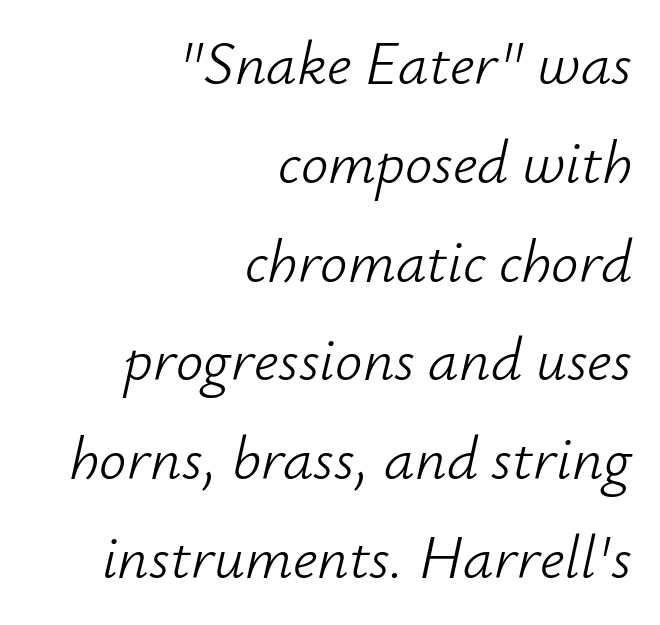
Q: Is the text bold? A: No.
Q: Is the text italic (slanted)? A: Yes, it leans right by about 12 degrees.
Q: Is the text underlined? A: No.
Q: How is the paragraph aligned? A: Right-aligned.
Q: Is the spacing between letters normal or unusually wide? A: Normal.
Q: Is the spacing between lines tight, normal or loose? A: Normal.
Q: Width (condensed, normal, or wide)? A: Normal.
Q: Stroke contrast? A: Low.
Q: x-height? A: Small.
Q: Monospaced? A: No.
